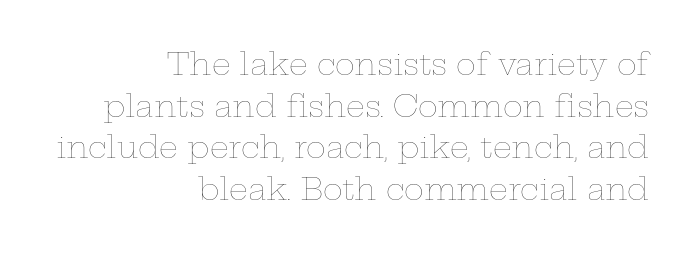
The image shows 30 px thin, wide type, upright; set right-aligned, normal line spacing (1.39x), normal letter spacing, not underlined; low stroke contrast and a medium x-height.
